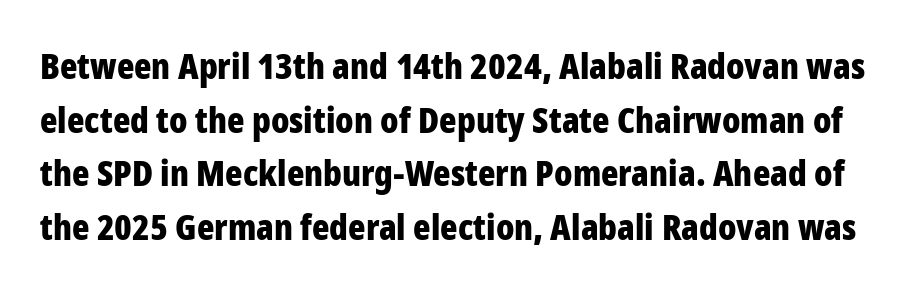
The passage shown stacks its lines at a standard gap. The passage shown is typed in a proportional face where columns would drift. These lines keep a tight, regular rhythm from letter to letter. You'd pick this weight for a headline — it's a proper bold. The characters display no serif detailing; their extremities are plain.
